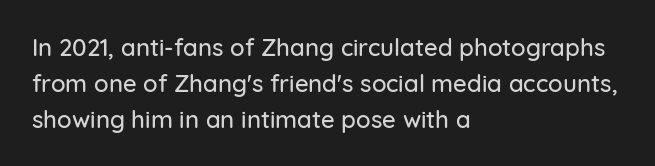
Summary of vertical rhythm: regular, with standard interline spacing. Is the block centered? No — it sits flush against the left margin. Nobody drew a line under any word here. Unlike italic type, these characters show no tilt at all.
